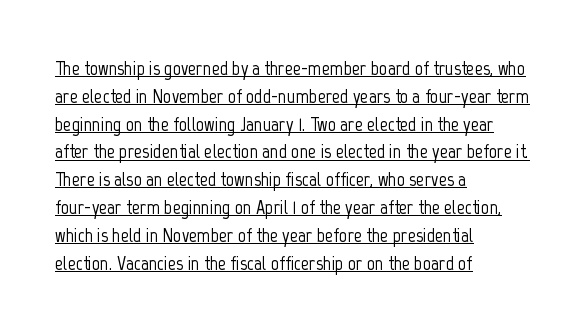
The type is set solid horizontally, with unmodified tracking. The type sits square on the baseline with zero lean. Descenders here cross a horizontal rule under the line. These lines stack with their left ends in a neat column. Evenly set lines give the paragraph a standard silhouette.
